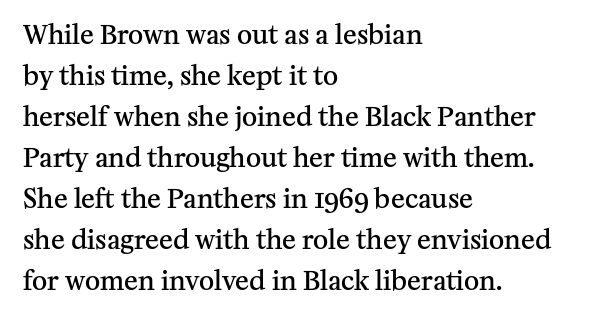
{"italic": "no", "bold": "semi", "underline": "no", "align": "left", "line_spacing": "normal", "line_spacing_ratio": 1.58, "letter_spacing": "normal", "letter_spacing_em": 0.0, "glyph_px": 26}
